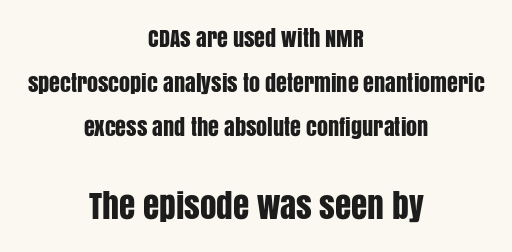
Q: Is the text italic (slanted)? A: No, it is upright.
Q: Is the typeface a serif or a sans-serif typeface? A: Sans-serif.
Q: Is the text underlined? A: No.
Q: How is the paragraph aligned? A: Centered.
Q: Is the spacing between letters normal or unusually wide? A: Normal.
Q: Is the spacing between lines tight, normal or loose? A: Loose.
Q: Which block of text is set in a larger size, the first (top) or the second (bottom)? A: The second (bottom) one.
Q: Width (condensed, normal, or wide)? A: Condensed.
Q: Stroke contrast? A: Low.
Q: x-height? A: Large.
Q: Monospaced? A: No.
